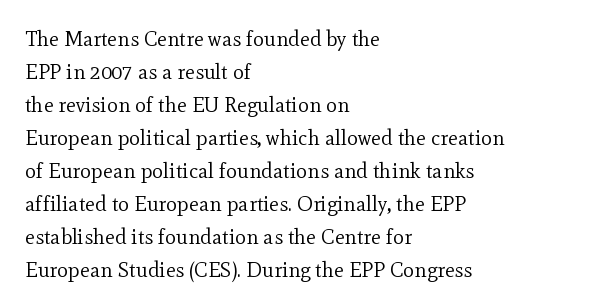
{"italic": "no", "bold": "no", "underline": "no", "align": "left", "line_spacing": "normal", "line_spacing_ratio": 1.57, "letter_spacing": "normal", "letter_spacing_em": 0.0, "glyph_px": 21}
